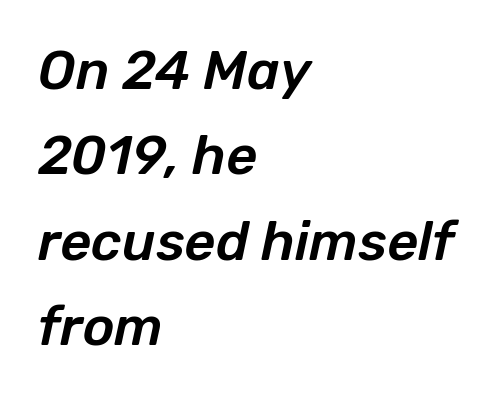
Style check: oblique. Casual observation: everything's shoved over to the left. Just letters on the line, the space beneath them empty. The letterforms sit shoulder to shoulder at normal distance.
